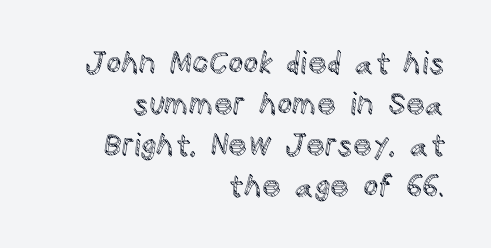
Proportional: the letters do not fall into vertical columns. Honestly, the letter spacing is just normal — you wouldn't notice it. The foot of each line stays bare and open.
